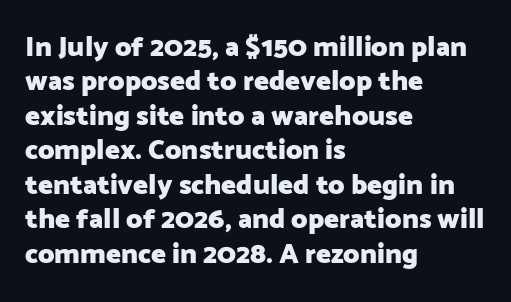
Anything drawn beneath the words? Only blank space. Words appear dense and cohesive because spacing is normal. Regarding serifs, this sample does without them. Line starts are locked; line ends wander.
